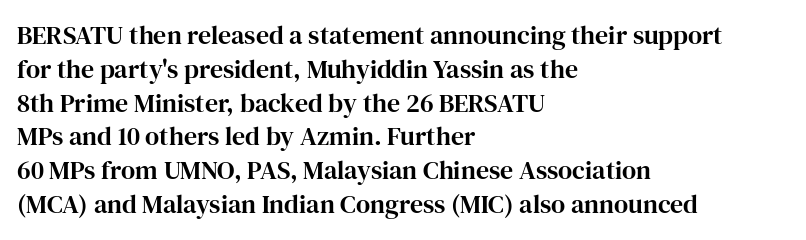
The image shows 26 px text type, upright; set left-aligned, normal line spacing (1.3x), normal letter spacing, not underlined.
